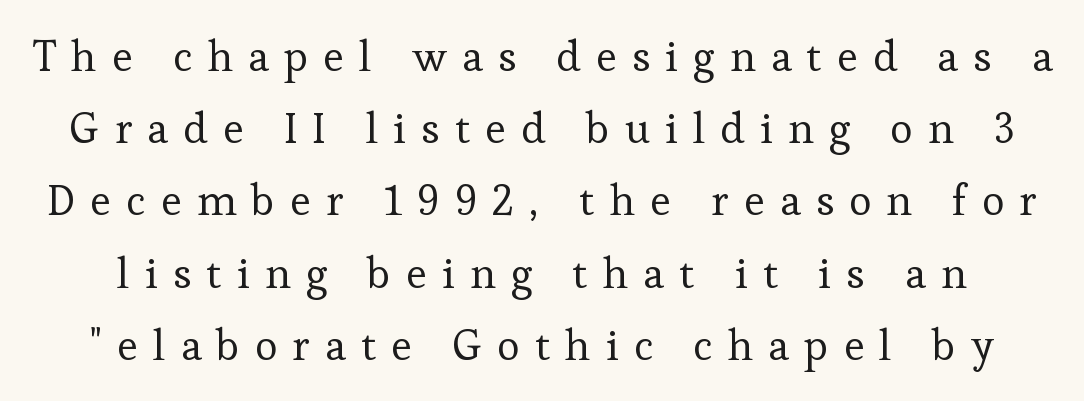
{"serif": "yes", "italic": "no", "bold": "no", "weight": "regular", "width": "normal", "stroke_contrast": "low", "x_height": "medium", "monospaced": "no", "underline": "no", "line_spacing": "normal", "line_spacing_ratio": 1.68, "letter_spacing": "wide", "letter_spacing_em": 0.35, "glyph_px": 43}
